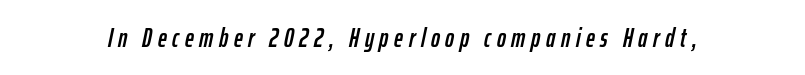
Type without underlining. Someone cranked the tracking dial way up on this one. An italicized treatment has been applied to the whole sample.
